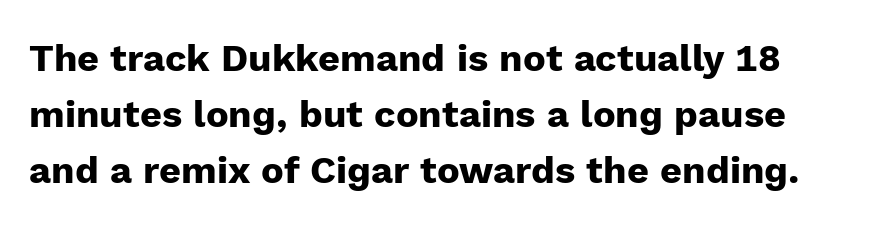
Students, note that the glyphs here touch the page at normal intervals. Each new line begins a customary step beneath the previous one. This rendering features lettering with no underline. No feet cap the strokes, marking this as sans-serif type.
